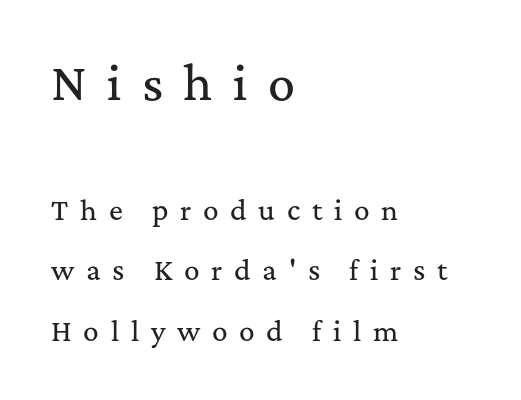
When letters stand straight like this, we call the style roman or upright. Inter-character spacing is expanded well beyond the font's built-in metrics. The type family on display is of the serif kind. Casual observation: everything's shoved over to the left. Leading: increased. The strip under each line holds only bare page.
